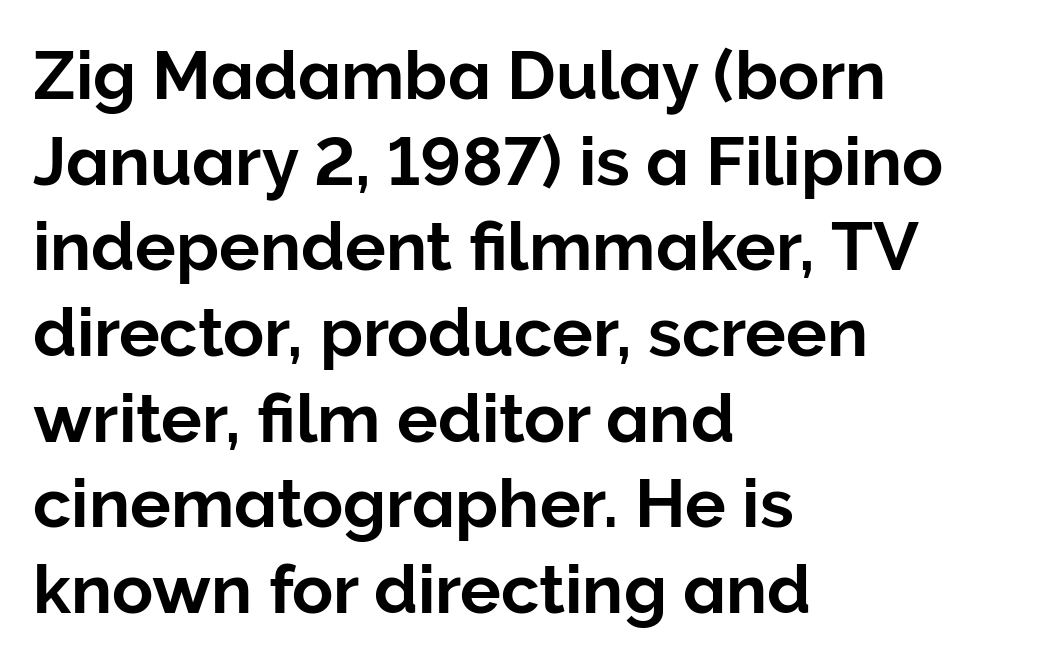
The image shows 68 px sans-serif type, upright; set left-aligned, normal line spacing (1.26x), normal letter spacing, not underlined; low stroke contrast and a medium x-height.
